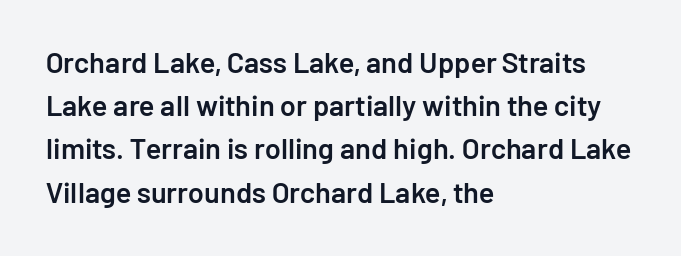
{"serif": "no", "italic": "no", "bold": "semi", "weight": "semibold", "width": "normal", "stroke_contrast": "low", "x_height": "medium", "monospaced": "no", "underline": "no", "align": "left", "line_spacing": "normal", "line_spacing_ratio": 1.49, "letter_spacing": "normal", "letter_spacing_em": 0.0, "glyph_px": 29}
